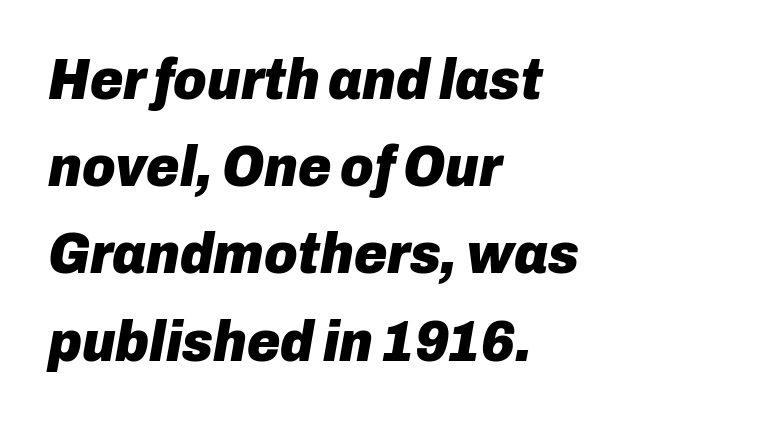
Do the characters align in a grid? No, the font is proportional. Regular leading. Each word holds together tightly as a unit, with standard inter-letter gaps. Pretty heavy lettering here — definitely bold. Characters are canted at an angle relative to the baseline's perpendicular.
